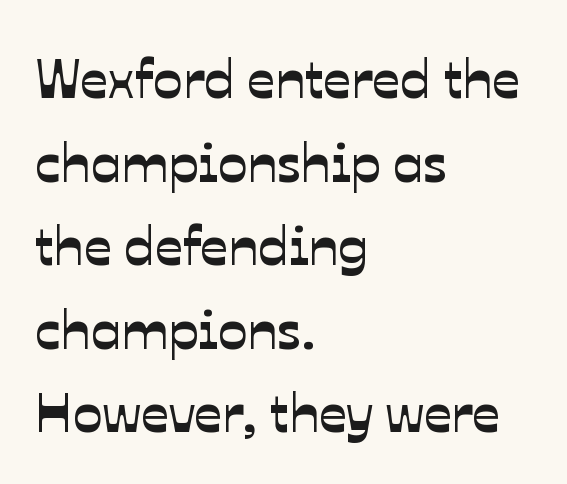
The image shows 55 px sans-serif type; set left-aligned, normal line spacing (1.52x), normal letter spacing, not underlined; low stroke contrast and a medium x-height.
